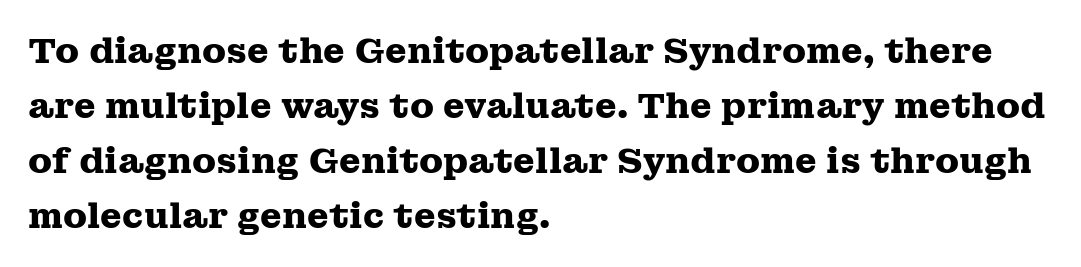
Q: Is the text bold? A: Yes.
Q: Is the text italic (slanted)? A: No, it is upright.
Q: Is the typeface a serif or a sans-serif typeface? A: Serif.
Q: Is the text underlined? A: No.
Q: How is the paragraph aligned? A: Left-aligned.
Q: Is the spacing between letters normal or unusually wide? A: Normal.
Q: Is the spacing between lines tight, normal or loose? A: Normal.
Q: Width (condensed, normal, or wide)? A: Wide.
Q: Stroke contrast? A: Medium.
Q: x-height? A: Medium.
Q: Monospaced? A: No.
